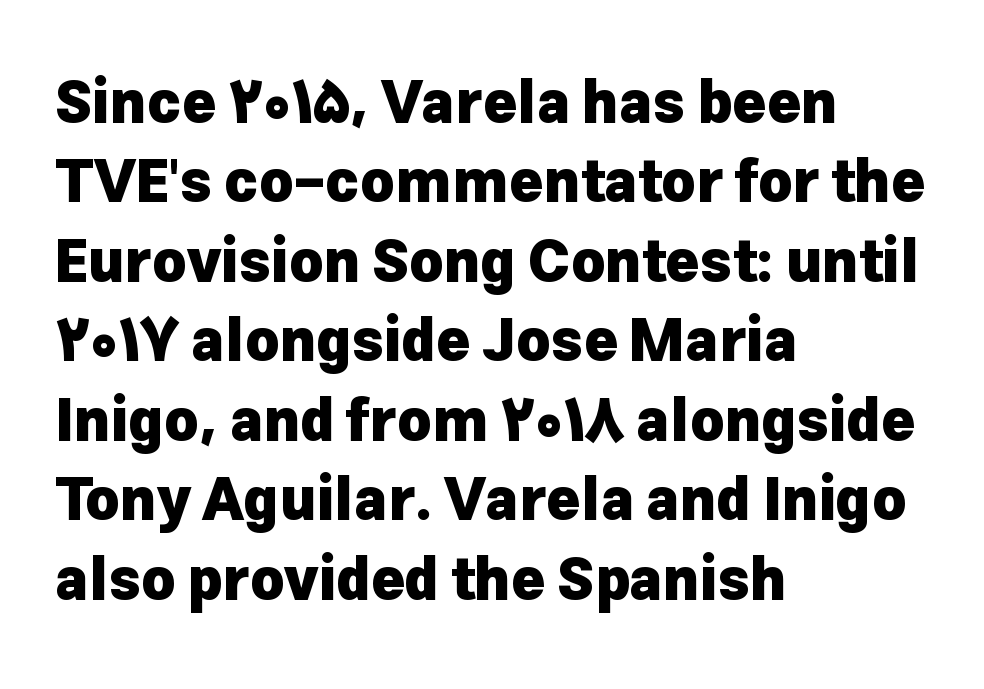
Q: Is the text bold? A: Yes.
Q: Is the text italic (slanted)? A: No, it is upright.
Q: Is the typeface a serif or a sans-serif typeface? A: Sans-serif.
Q: Is the text underlined? A: No.
Q: How is the paragraph aligned? A: Left-aligned.
Q: Is the spacing between letters normal or unusually wide? A: Normal.
Q: Is the spacing between lines tight, normal or loose? A: Normal.
Q: Width (condensed, normal, or wide)? A: Normal.
Q: Stroke contrast? A: Low.
Q: x-height? A: Medium.
Q: Monospaced? A: No.
